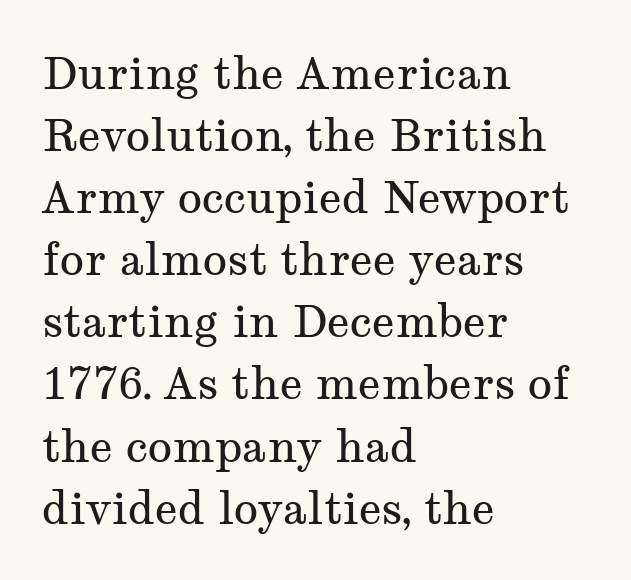
Q: Is the text bold? A: No.
Q: Is the text italic (slanted)? A: No, it is upright.
Q: Is the typeface a serif or a sans-serif typeface? A: Serif.
Q: Is the text underlined? A: No.
Q: How is the paragraph aligned? A: Left-aligned.
Q: Is the spacing between letters normal or unusually wide? A: Normal.
Q: Is the spacing between lines tight, normal or loose? A: Normal.
Q: Width (condensed, normal, or wide)? A: Wide.
Q: Stroke contrast? A: Medium.
Q: x-height? A: Medium.
Q: Monospaced? A: No.
